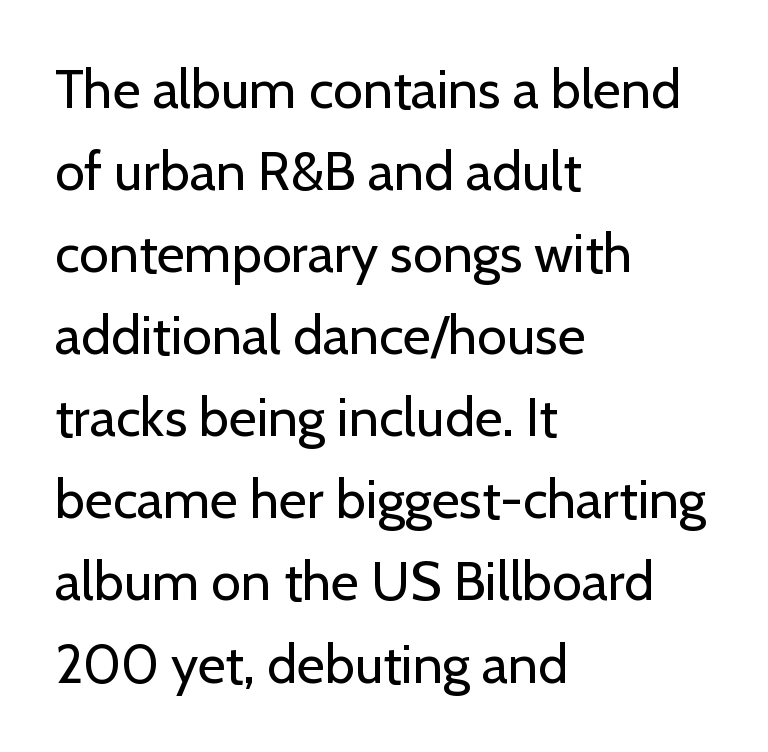
The image shows 54 px regular-weight sans-serif type, upright; set left-aligned, normal line spacing (1.52x), normal letter spacing, not underlined; low stroke contrast and a medium x-height.
